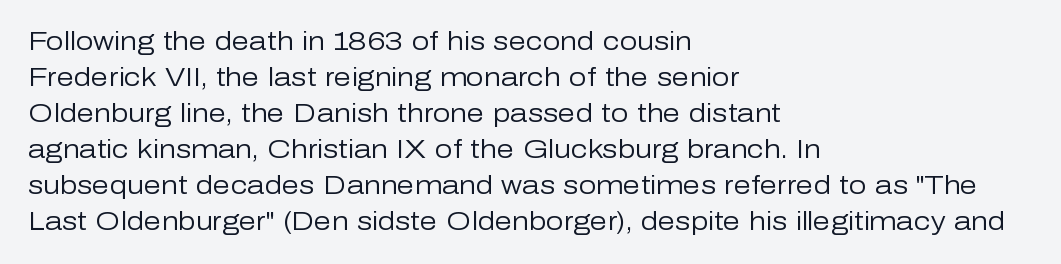
{"italic": "no", "bold": "no", "underline": "no", "align": "left", "line_spacing": "normal", "line_spacing_ratio": 1.44, "letter_spacing": "normal", "letter_spacing_em": 0.0, "glyph_px": 25}
